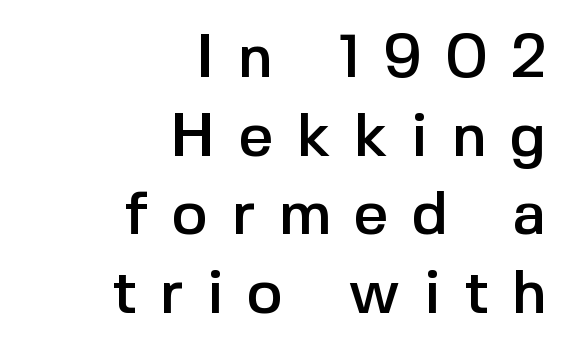
The image shows 61 px sans-serif type, upright; set right-aligned, normal line spacing (1.29x), unusually wide letter spacing (+0.38 em), not underlined; a medium x-height.
